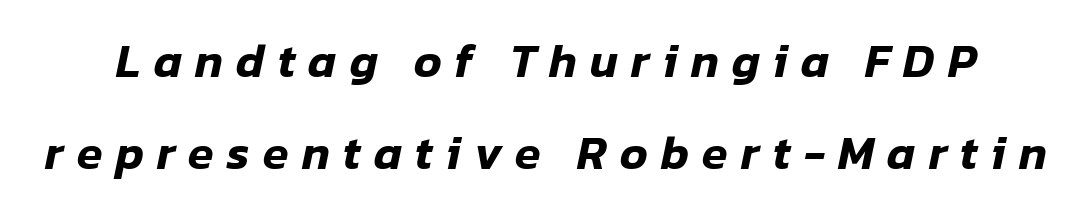
{"italic": "yes", "lean": "right", "slant_degrees": 12, "width": "normal", "stroke_contrast": "low", "x_height": "medium", "monospaced": "no", "underline": "no", "line_spacing": "loose", "line_spacing_ratio": 1.96, "letter_spacing": "wide", "letter_spacing_em": 0.28, "glyph_px": 47}
